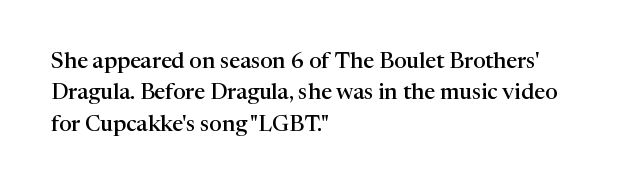
{"italic": "no", "bold": "semi", "underline": "no", "align": "left", "line_spacing": "normal", "line_spacing_ratio": 1.43, "letter_spacing": "normal", "letter_spacing_em": 0.0, "glyph_px": 22}
